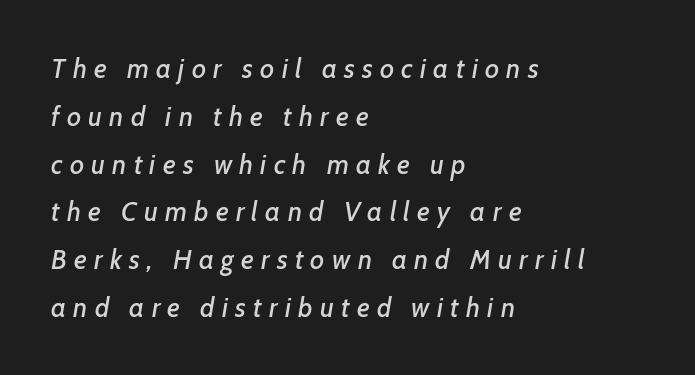
The image shows 27 px text type, italic (leaning right); set left-aligned, line spacing 1.77x, unusually wide letter spacing (+0.27 em), not underlined.
